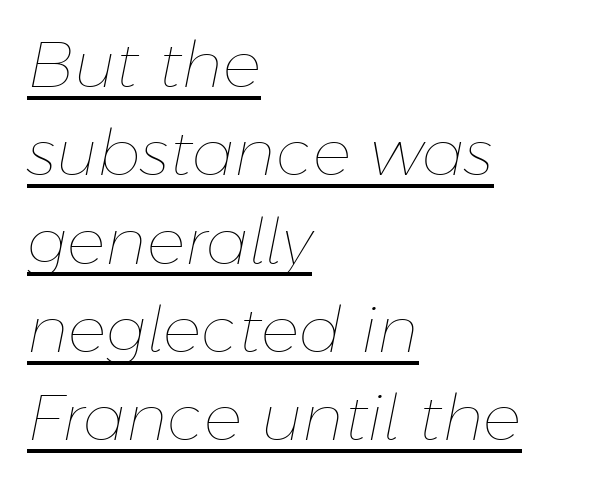
Compared with undecorated copy, this sample adds a rule below the words. Each letter keeps its own natural width here, so spacing adapts to shape. Honestly, the row spacing looks completely unremarkable. Horizontal alignment here is leftward, the default for most running prose.
